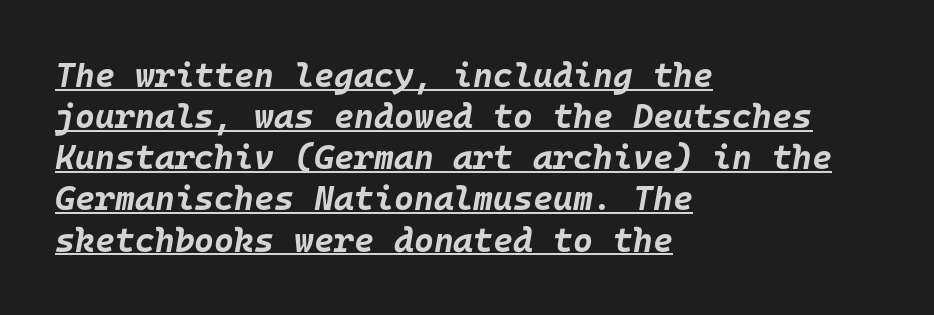
The image shows 34 px bold type, italic (leaning right), monospaced; set left-aligned, line spacing 1.21x, normal letter spacing, underlined; low stroke contrast and a large x-height.
